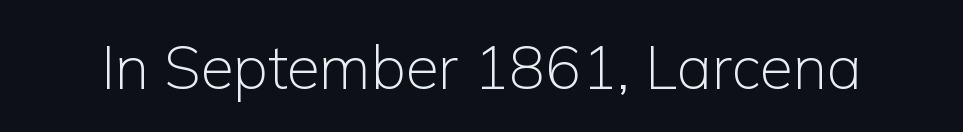
The image shows 60 px light sans-serif type, upright; set normal letter spacing, not underlined; low stroke contrast and a medium x-height.
